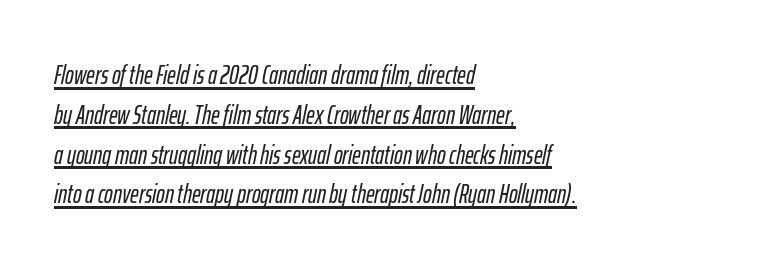
Q: Is the text italic (slanted)? A: Yes, it leans right by about 12 degrees.
Q: Is the text underlined? A: Yes.
Q: How is the paragraph aligned? A: Left-aligned.
Q: Is the spacing between letters normal or unusually wide? A: Normal.
Q: Is the spacing between lines tight, normal or loose? A: Normal.
